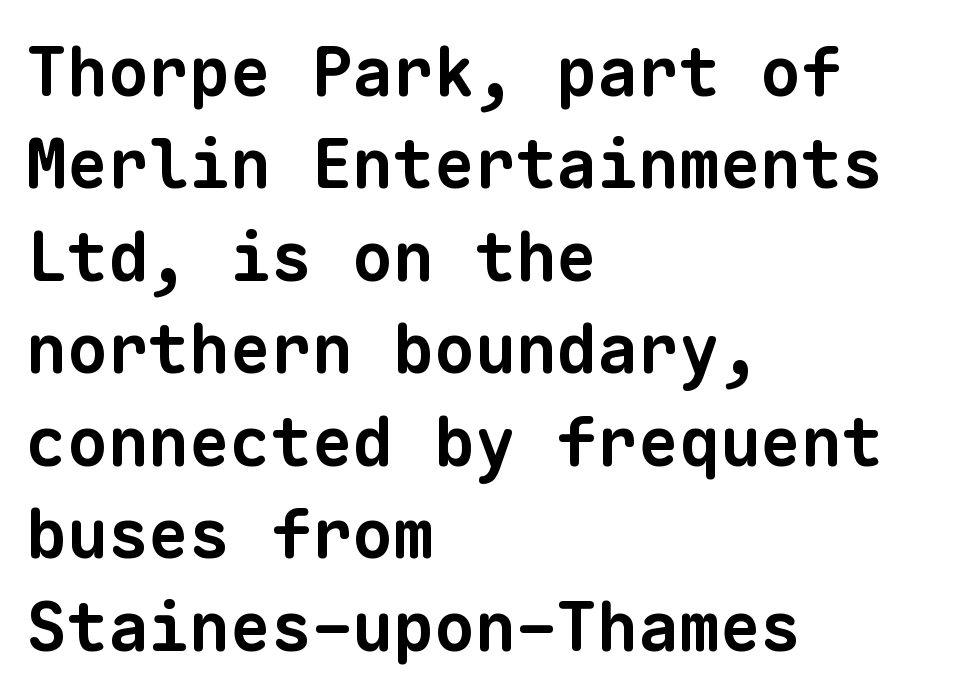
The glyphs in this specimen are sans serif. Heavy-handed strokes throughout: this text is bold. Horizontal bands of white between lines are of average thickness. No word sits above an underline. Nobody touched the tracking dial on this one.
